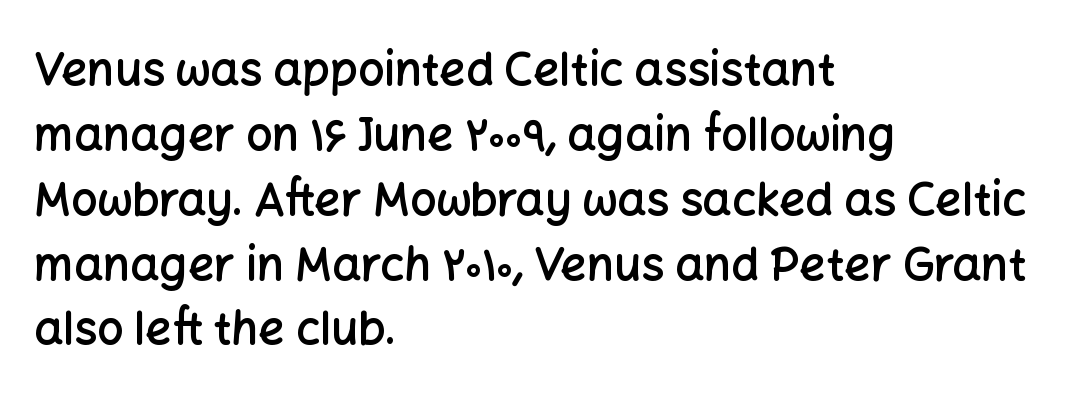
The face used here is a sans, in the tradition of grotesques and geometrics. Leading matches the norm, producing a regular column. The letters stand straight up with perfectly vertical stems. The baseline area is clear. Think of a printed novel: that variable character pitch is what you see here.
